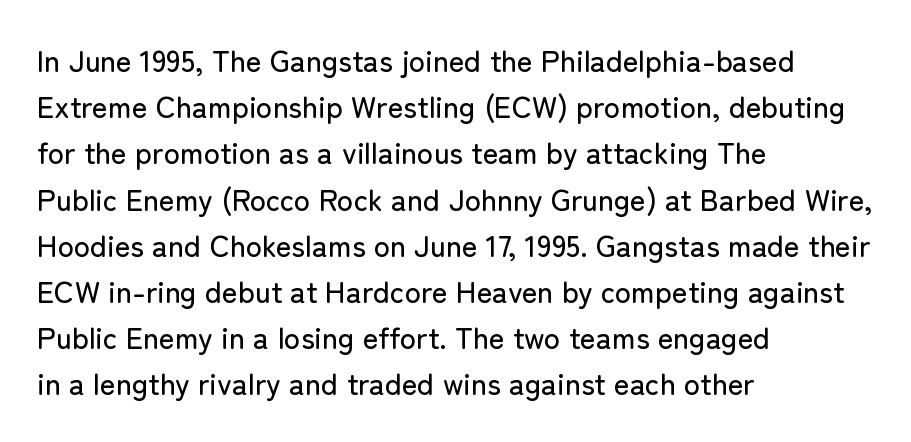
The designer left line spacing at the default. A sans-serif font was chosen for this passage. The lettering stays uniformly vertical, giving the passage a roman look. Type without underlining. Visually the block forms a straight wall on the left and a jagged coastline on the right.
